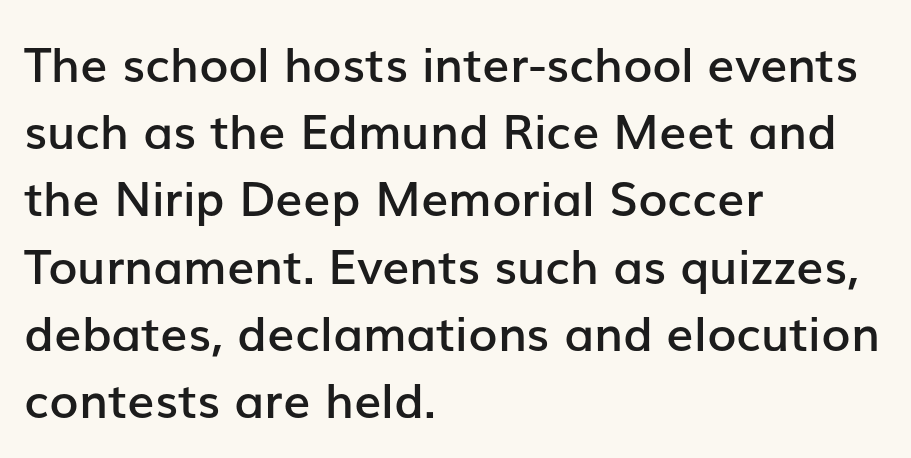
The image shows 48 px semibold sans-serif type, upright; set left-aligned, normal line spacing (1.4x), normal letter spacing, not underlined; low stroke contrast and a medium x-height.
